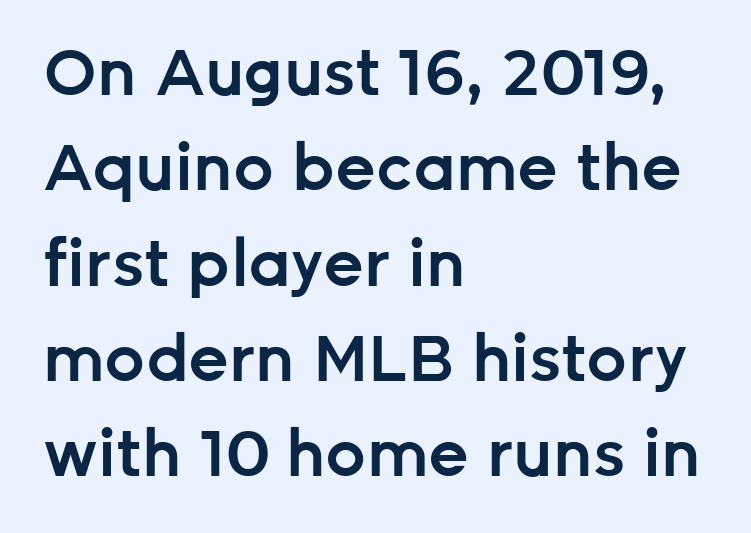
{"serif": "no", "italic": "no", "bold": "semi", "weight": "semibold", "width": "normal", "stroke_contrast": "low", "x_height": "medium", "monospaced": "no", "underline": "no", "align": "left", "line_spacing": "normal", "line_spacing_ratio": 1.49, "letter_spacing": "normal", "letter_spacing_em": 0.0, "glyph_px": 64}
